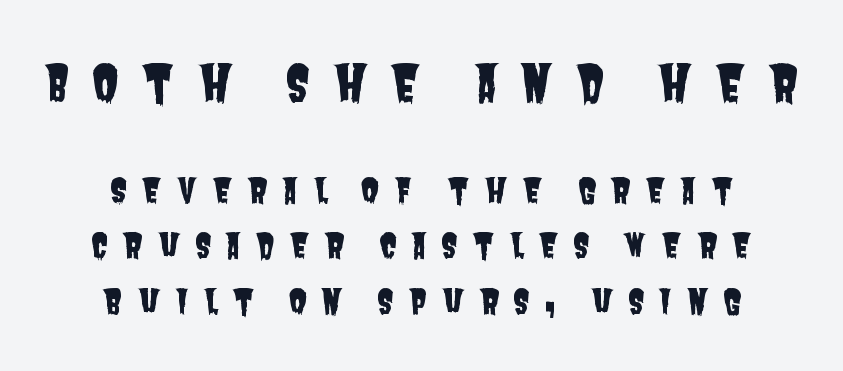
The image shows 50 px condensed sans-serif type; set centered, normal line spacing (1.68x), unusually wide letter spacing (+0.44 em), not underlined; the first (top) block is 1.52x larger; low stroke contrast and a large x-height.
